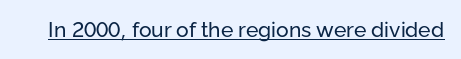
Italic: no, the glyphs are upright roman. You can see a thin bar hugging the bottom of the glyphs. Nothing heavy about these letters — not bold at all. Look at the tracking — it's just the regular setting, nothing added.
